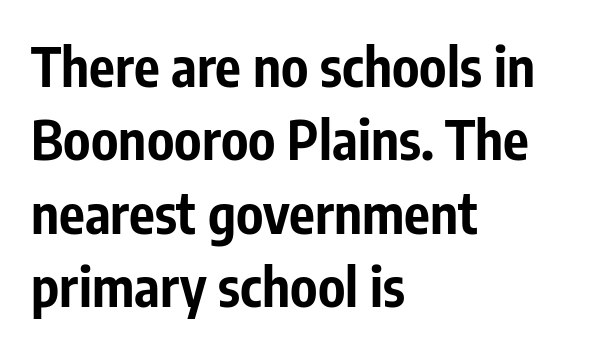
The image shows 54 px bold, condensed sans-serif type, upright; set left-aligned, normal line spacing (1.36x), normal letter spacing, not underlined; low stroke contrast and a medium x-height.
